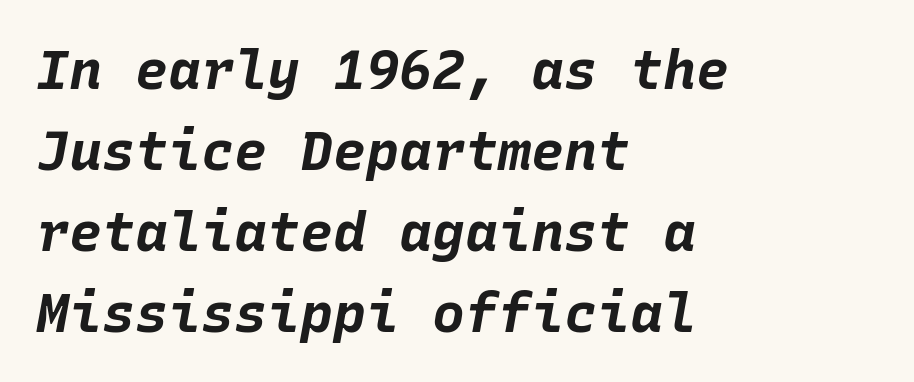
The letters are bold, with thick, heavy strokes. Looks like terminal output: every glyph gets an equal slot. Compared with typical body copy, the letter spacing here is the same. Leftover space on each line is placed entirely after the last word. The specimen omits any rule beneath the text block's lines.
